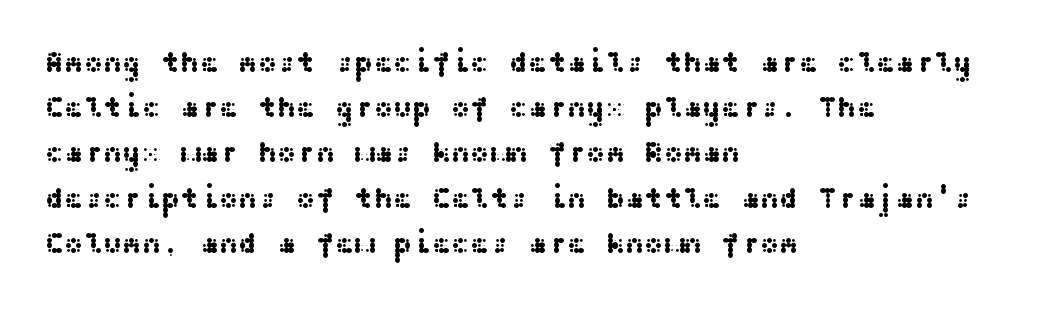
{"serif": "no", "italic": "no", "width": "wide", "stroke_contrast": "medium", "x_height": "medium", "underline": "no", "align": "left", "line_spacing": "normal", "line_spacing_ratio": 1.56, "letter_spacing": "normal", "letter_spacing_em": 0.0, "glyph_px": 29}
